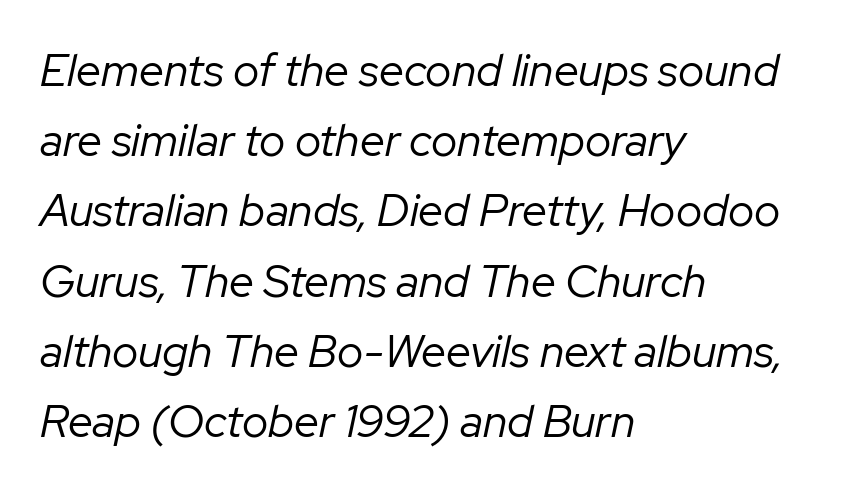
Q: Is the text bold? A: No.
Q: Is the text italic (slanted)? A: Yes, it leans right by about 12 degrees.
Q: Is the text underlined? A: No.
Q: How is the paragraph aligned? A: Left-aligned.
Q: Is the spacing between letters normal or unusually wide? A: Normal.
Q: Is the spacing between lines tight, normal or loose? A: Normal.
Q: Width (condensed, normal, or wide)? A: Normal.
Q: Stroke contrast? A: Low.
Q: x-height? A: Medium.
Q: Monospaced? A: No.
